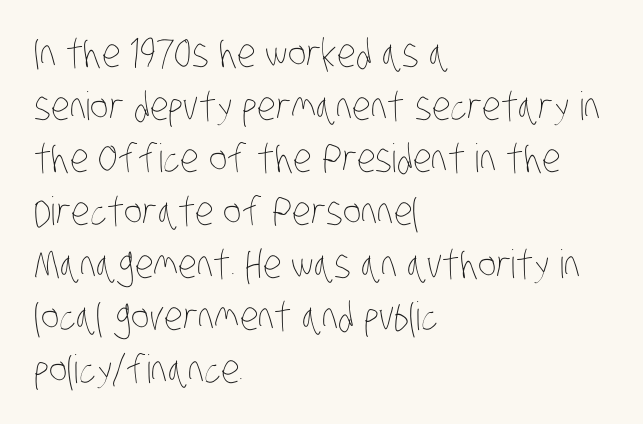
Q: Is the text bold? A: No.
Q: Is the text underlined? A: No.
Q: How is the paragraph aligned? A: Left-aligned.
Q: Is the spacing between letters normal or unusually wide? A: Normal.
Q: Is the spacing between lines tight, normal or loose? A: Normal.
Q: Width (condensed, normal, or wide)? A: Condensed.
Q: Stroke contrast? A: Low.
Q: x-height? A: Large.
Q: Monospaced? A: No.
